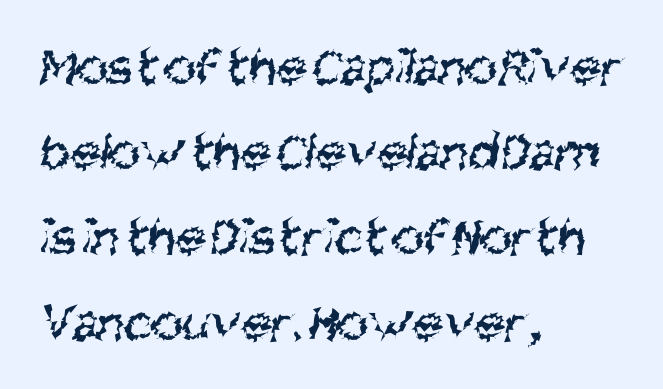
Is the stroke heavy? The answer is a plain regular-or-lighter. Descenders are the only things crossing below the line. The face used here is proportionally spaced, like ordinary book or web type. The face used here is a sans, in the tradition of grotesques and geometrics. Caption: standard tracking, unaltered.
